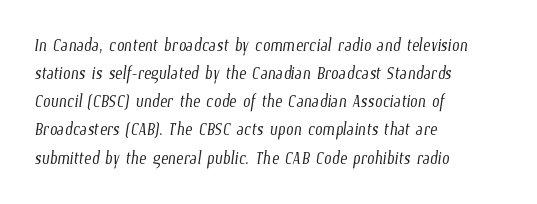
The strokes are not fattened; the text isn't bold. The rendering uses a moderate line-height, typical for paragraphs. The face used here is rendered with its standard letterfit. Type without underlining.
